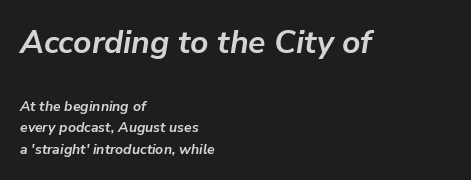
Q: Is the text bold? A: Yes.
Q: Is the text italic (slanted)? A: Yes, it leans right by about 9 degrees.
Q: Is the text underlined? A: No.
Q: How is the paragraph aligned? A: Left-aligned.
Q: Is the spacing between letters normal or unusually wide? A: Normal.
Q: Is the spacing between lines tight, normal or loose? A: Normal.
Q: Which block of text is set in a larger size, the first (top) or the second (bottom)? A: The first (top) one.
Q: Width (condensed, normal, or wide)? A: Normal.
Q: Stroke contrast? A: Low.
Q: x-height? A: Medium.
Q: Monospaced? A: No.
